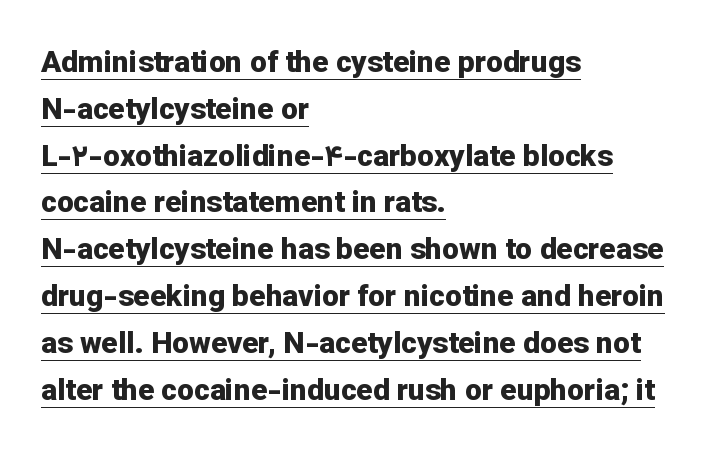
{"serif": "no", "italic": "no", "bold": "yes", "weight": "bold", "width": "normal", "stroke_contrast": "low", "x_height": "medium", "monospaced": "no", "underline": "yes", "align": "left", "line_spacing": "normal", "line_spacing_ratio": 1.56, "letter_spacing": "normal", "letter_spacing_em": 0.0, "glyph_px": 30}
